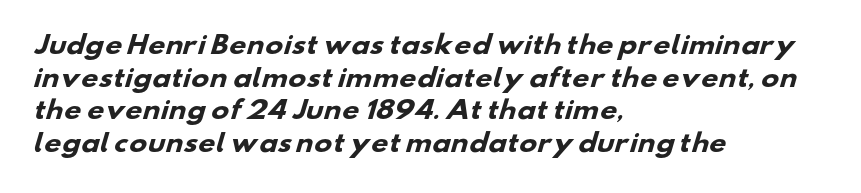
Q: Is the text bold? A: Yes.
Q: Is the text underlined? A: No.
Q: How is the paragraph aligned? A: Left-aligned.
Q: Is the spacing between letters normal or unusually wide? A: Normal.
Q: Is the spacing between lines tight, normal or loose? A: Normal.
